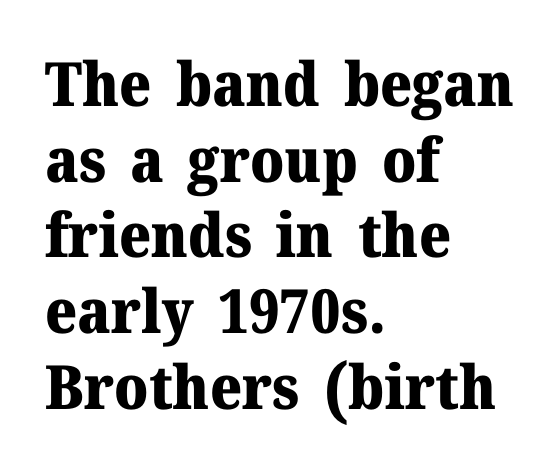
Q: Is the text bold? A: Yes.
Q: Is the text italic (slanted)? A: No, it is upright.
Q: Is the typeface a serif or a sans-serif typeface? A: Serif.
Q: Is the text underlined? A: No.
Q: How is the paragraph aligned? A: Left-aligned.
Q: Is the spacing between letters normal or unusually wide? A: Normal.
Q: Width (condensed, normal, or wide)? A: Normal.
Q: Stroke contrast? A: Medium.
Q: x-height? A: Medium.
Q: Monospaced? A: No.
